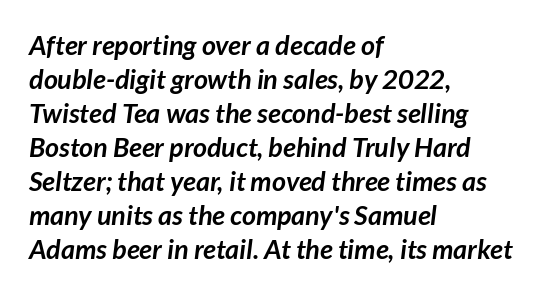
The gap between lines stays unmarked. Is the block centered? No — it sits flush against the left margin. Between one letter and the next there's only the usual sliver of space. The passage shown stacks its lines at a standard gap.
